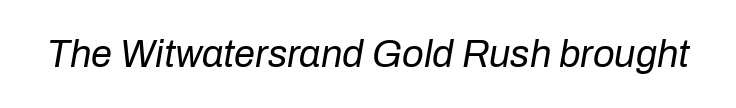
Q: Is the text bold? A: No.
Q: Is the text italic (slanted)? A: Yes, it leans right by about 10 degrees.
Q: Is the text underlined? A: No.
Q: Is the spacing between letters normal or unusually wide? A: Normal.
Q: Width (condensed, normal, or wide)? A: Normal.
Q: Stroke contrast? A: Low.
Q: x-height? A: Medium.
Q: Monospaced? A: No.
